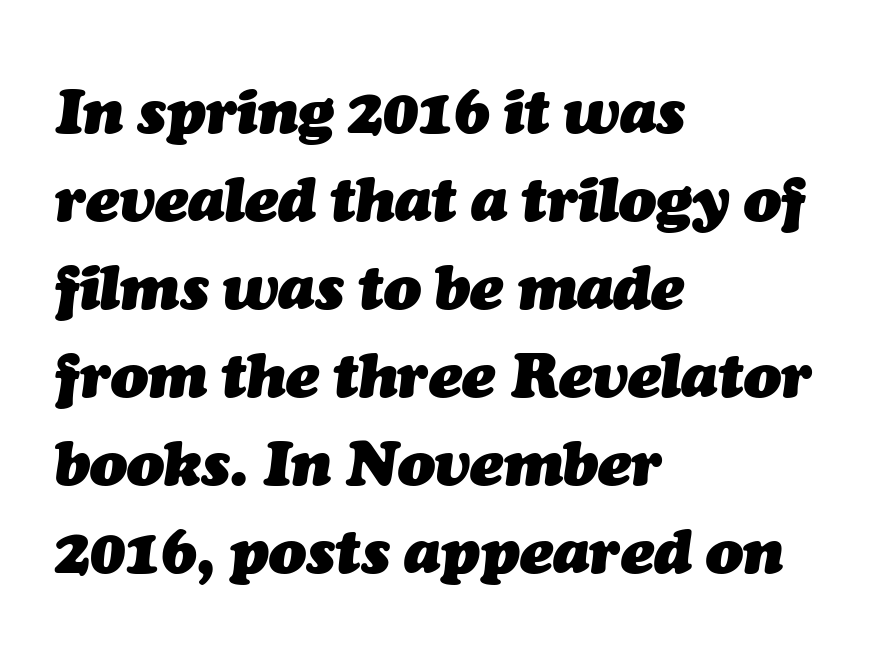
Observe the ordinary spacing: letters are neighbours, not strangers. Every letter is thick-stroked: bold, no question. This is oblique type, the kind used for emphasis or titles. This sample keeps an unexceptional amount of space between lines.
